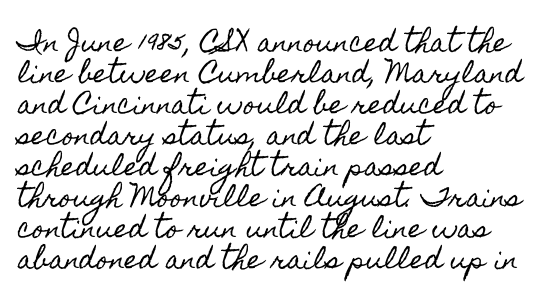
{"underline": "no", "align": "left", "line_spacing_ratio": 1.24, "letter_spacing": "normal", "letter_spacing_em": 0.0, "glyph_px": 25}
